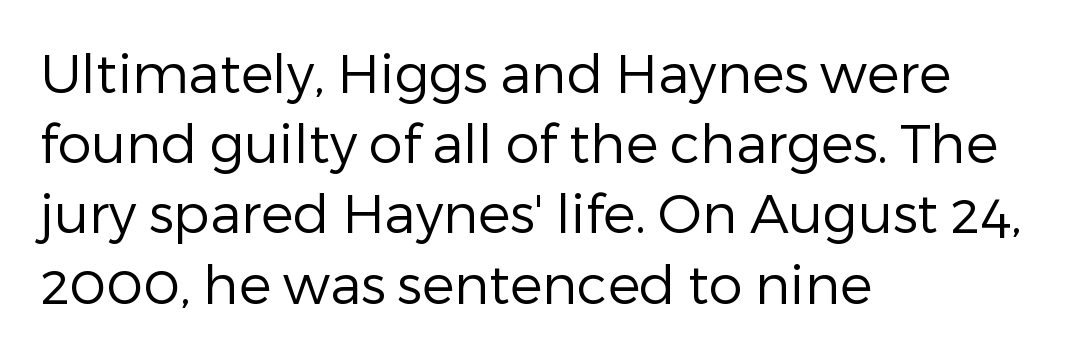
The face used here is rendered with its standard letterfit. In terms of posture, this sample is upright. Type without underlining. Heaviness? Minimal to ordinary, like unemphasized prose. Reading down the column, the eye jumps a familiar distance to each next line.
